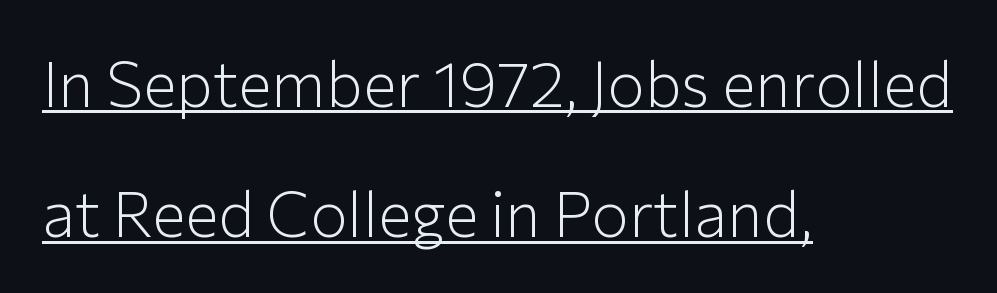
Whoever set this chose breathing room over compactness in the vertical rhythm. Weight class: somewhere from thin through regular. The rendering keeps characters at their native spacing. Caption: multi-line text, flush left, ragged right.
